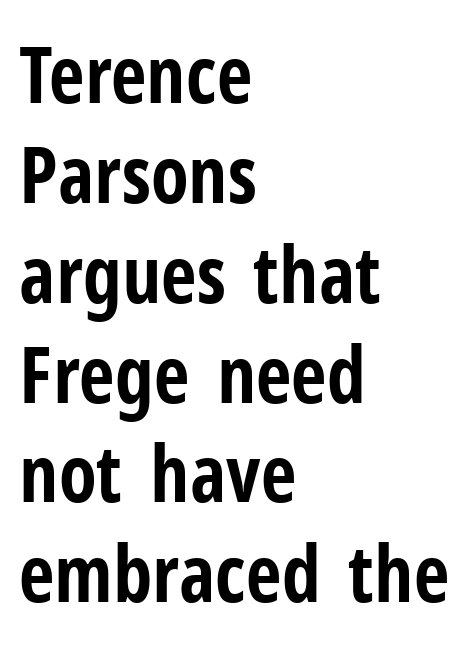
Descender tails drop into unmarked territory. The letters sit at their default tracking, neither squeezed nor spread. Students, observe: this is what conventionally led text looks like. The lettering holds an erect, upright posture throughout.
